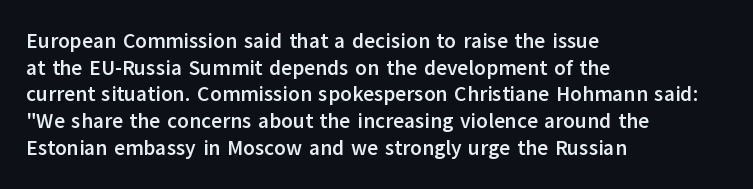
Honestly, the row spacing looks completely unremarkable. Posture: upright roman. Plenty of ink on the page — the face is bold. Typeset ragged right — the left edge is the straight one.
